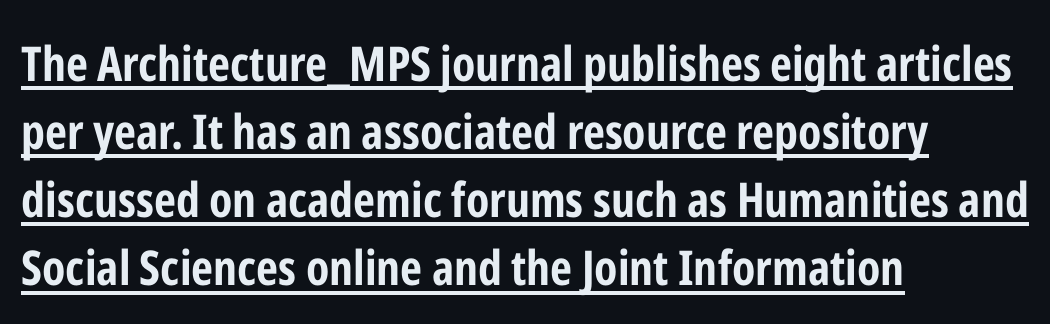
Does extra space separate the letters? No, they use regular spacing. Visually the block forms a straight wall on the left and a jagged coastline on the right. The strokes are fattened all the way to bold. Unlike italic type, these characters show no tilt at all. You can tell from the bare stems that sans-serif type was used. Descenders here cross a horizontal rule under the line.
